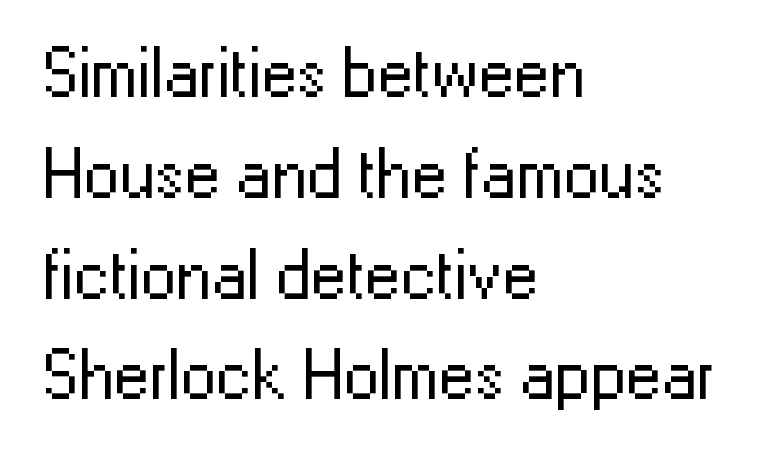
{"serif": "no", "italic": "no", "bold": "no", "weight": "regular", "width": "normal", "stroke_contrast": "low", "x_height": "medium", "monospaced": "no", "underline": "no", "align": "left", "line_spacing": "normal", "line_spacing_ratio": 1.42, "letter_spacing": "normal", "letter_spacing_em": 0.0, "glyph_px": 71}
